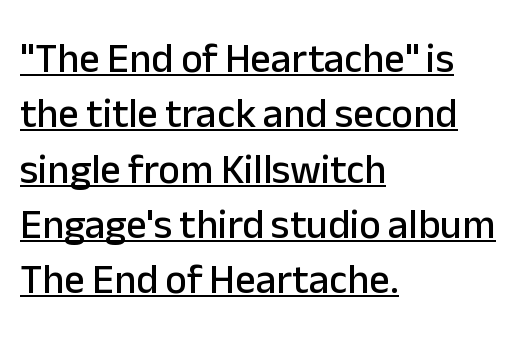
{"serif": "no", "italic": "no", "width": "normal", "stroke_contrast": "low", "x_height": "medium", "monospaced": "no", "underline": "yes", "align": "left", "line_spacing": "normal", "line_spacing_ratio": 1.35, "letter_spacing": "normal", "letter_spacing_em": 0.0, "glyph_px": 41}
